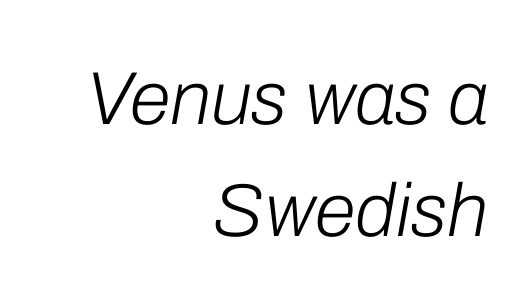
{"italic": "yes", "lean": "right", "slant_degrees": 10, "bold": "no", "weight": "light", "width": "normal", "stroke_contrast": "low", "x_height": "medium", "monospaced": "no", "underline": "no", "align": "right", "line_spacing": "normal", "line_spacing_ratio": 1.49, "letter_spacing": "normal", "letter_spacing_em": 0.0, "glyph_px": 75}
